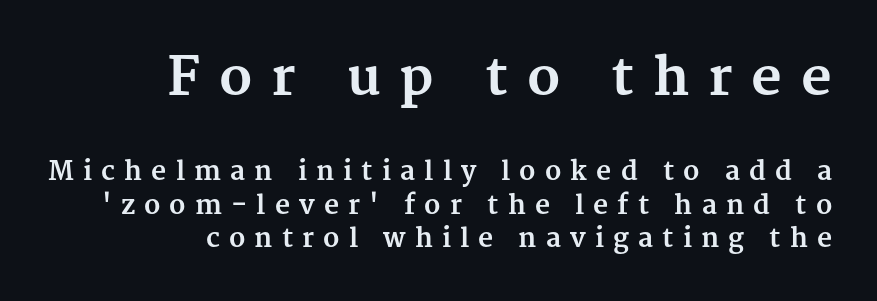
The image shows 53 px bold serif type, upright; set right-aligned, normal line spacing (1.28x), unusually wide letter spacing (+0.35 em), not underlined; the first (top) block is 2.04x larger; medium stroke contrast and a medium x-height.
